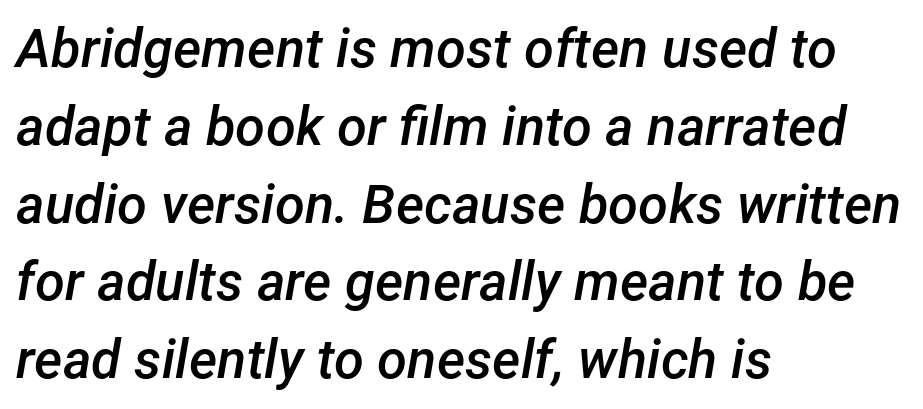
{"italic": "yes", "lean": "right", "slant_degrees": 12, "bold": "semi", "weight": "semibold", "width": "normal", "stroke_contrast": "low", "x_height": "medium", "monospaced": "no", "underline": "no", "align": "left", "line_spacing": "normal", "line_spacing_ratio": 1.44, "letter_spacing": "normal", "letter_spacing_em": 0.0, "glyph_px": 54}
